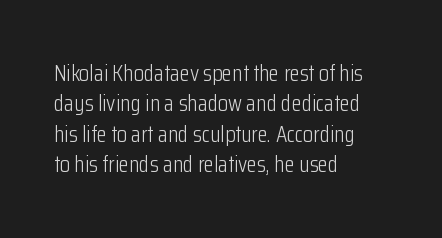
The image shows 23 px text type, upright; set left-aligned, normal line spacing (1.32x), normal letter spacing, not underlined.
